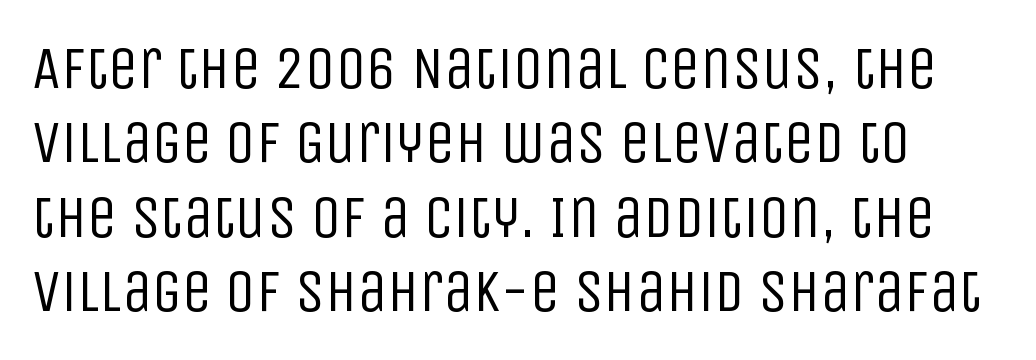
Q: Is the text bold? A: No.
Q: Is the text italic (slanted)? A: No, it is upright.
Q: Is the typeface a serif or a sans-serif typeface? A: Sans-serif.
Q: Is the text underlined? A: No.
Q: Is the spacing between letters normal or unusually wide? A: Normal.
Q: Width (condensed, normal, or wide)? A: Condensed.
Q: Stroke contrast? A: Low.
Q: x-height? A: Large.
Q: Monospaced? A: No.
